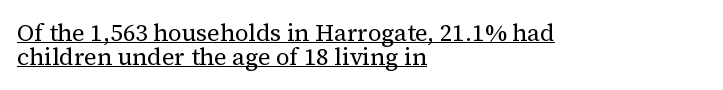
These lines are set flush left with a ragged right edge. The letterforms sit at book weight or below. This sample uses an upright cut, with every glyph sitting square on the baseline. Interline gaps are noticeably narrow in this sample. The line texture is even and compact thanks to regular tracking. The rendered words wear a rule along their underside.
